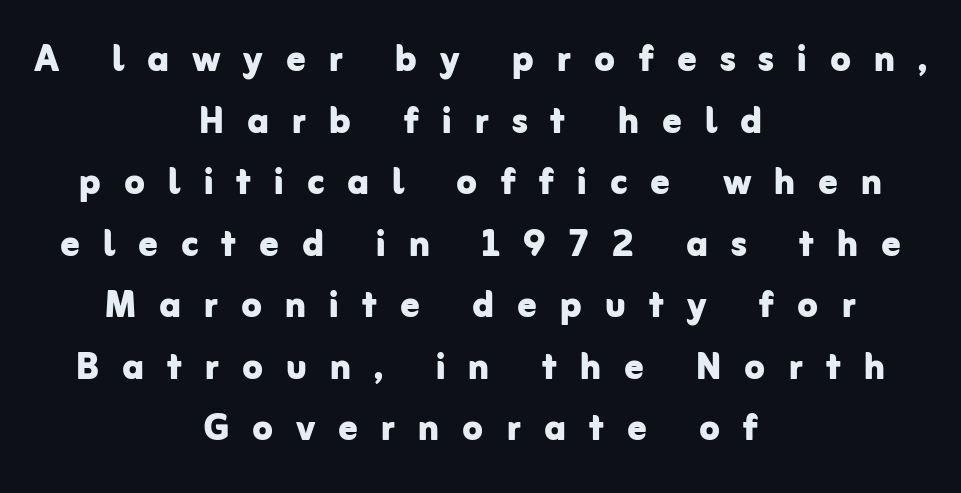
The image shows 47 px bold sans-serif type, upright; set centered, normal line spacing (1.31x), unusually wide letter spacing (+0.49 em), not underlined; low stroke contrast and a medium x-height.
